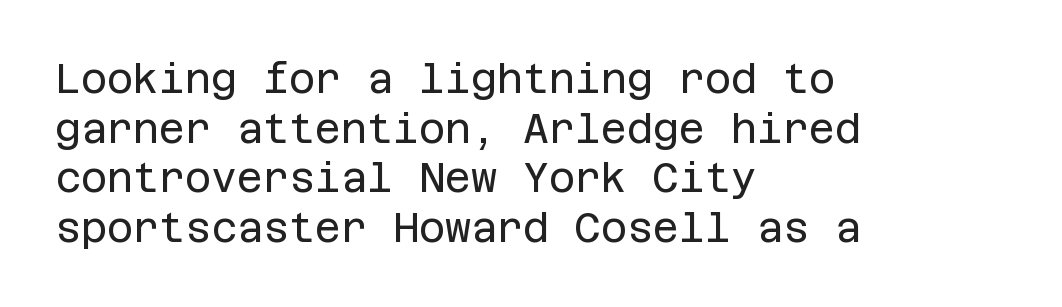
Q: Is the text bold? A: No.
Q: Is the text italic (slanted)? A: No, it is upright.
Q: Is the typeface a serif or a sans-serif typeface? A: Sans-serif.
Q: Is the text underlined? A: No.
Q: How is the paragraph aligned? A: Left-aligned.
Q: Is the spacing between letters normal or unusually wide? A: Normal.
Q: Width (condensed, normal, or wide)? A: Normal.
Q: Stroke contrast? A: Low.
Q: x-height? A: Large.
